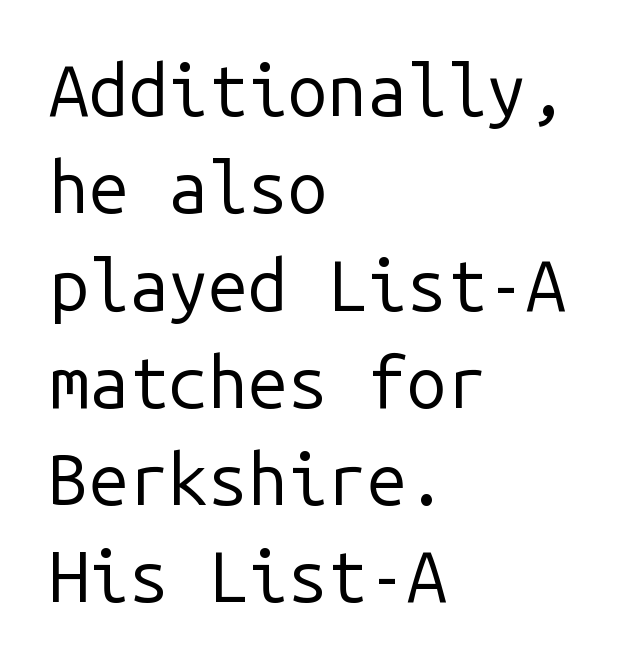
{"serif": "no", "italic": "no", "bold": "no", "weight": "regular", "width": "normal", "stroke_contrast": "low", "x_height": "medium", "monospaced": "yes", "underline": "no", "align": "left", "line_spacing": "normal", "line_spacing_ratio": 1.37, "letter_spacing": "normal", "letter_spacing_em": 0.0, "glyph_px": 71}
